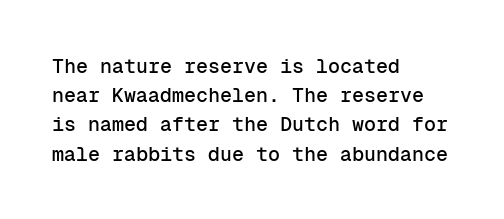
The image shows 20 px text type, upright; set left-aligned, normal line spacing (1.46x), normal letter spacing, not underlined.
